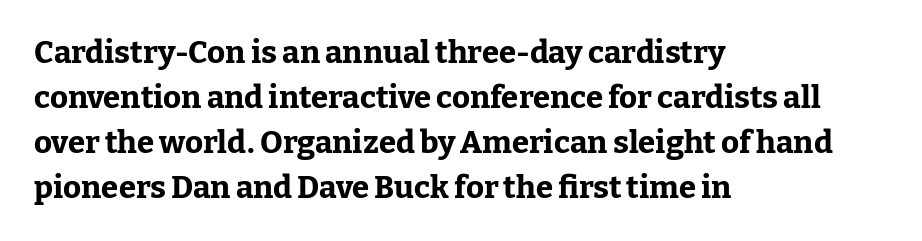
The image shows 31 px bold serif type, upright; set left-aligned, normal line spacing (1.45x), normal letter spacing, not underlined; low stroke contrast and a medium x-height.
